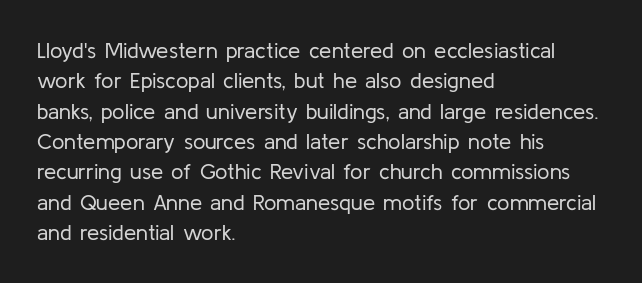
{"italic": "no", "bold": "no", "underline": "no", "align": "left", "line_spacing": "normal", "line_spacing_ratio": 1.38, "letter_spacing": "normal", "letter_spacing_em": 0.0, "glyph_px": 22}
